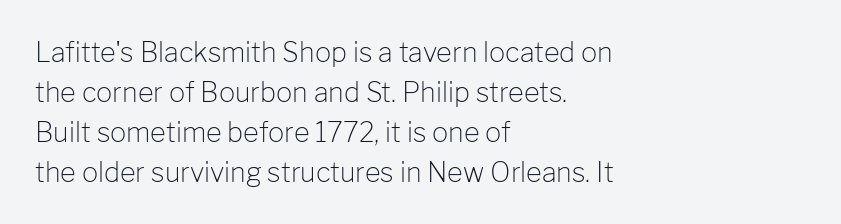
The image shows 27 px text type, upright; set left-aligned, normal line spacing (1.48x), normal letter spacing, not underlined.
